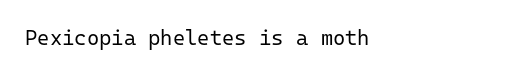
The passage shown is not underscored anywhere. The font's upright variant was chosen for this text. Stems here are at most as thick as an everyday book face. Observe the ordinary spacing: letters are neighbours, not strangers.
